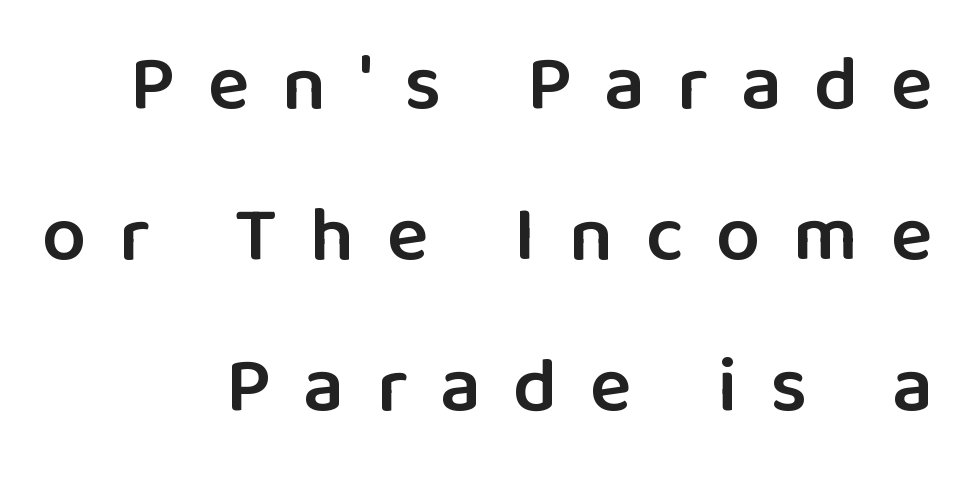
The image shows 79 px semibold sans-serif type, upright; set right-aligned, loose line spacing (1.91x), unusually wide letter spacing (+0.41 em), not underlined; low stroke contrast and a medium x-height.
